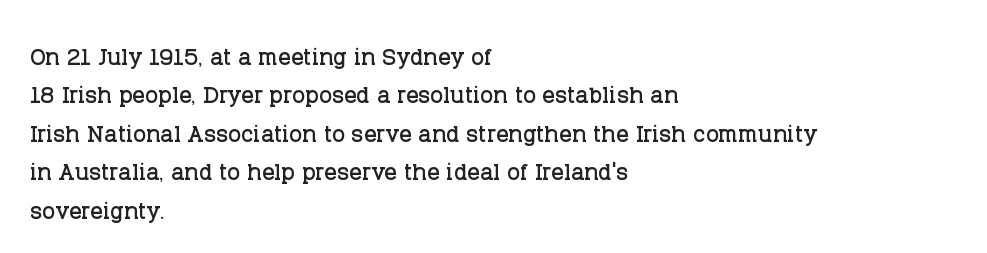
The image shows 31 px serif type, upright; set left-aligned, line spacing 1.24x, normal letter spacing, not underlined; low stroke contrast and a large x-height.
